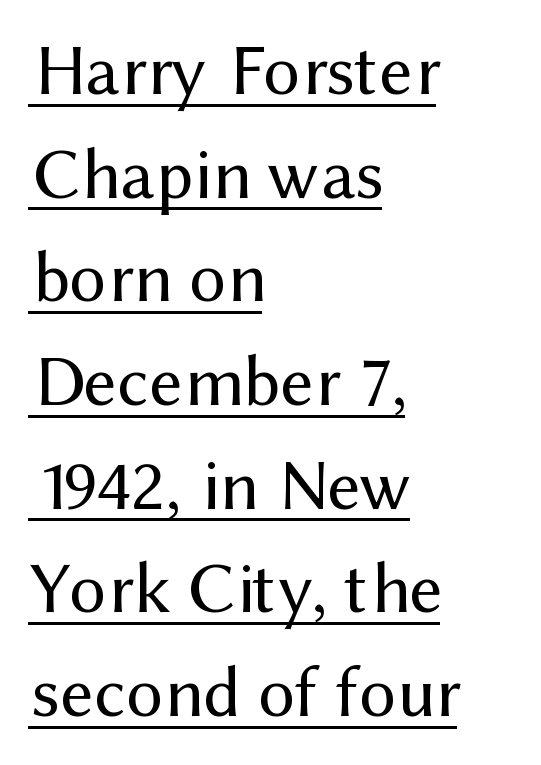
Q: Is the text bold? A: No.
Q: Is the text italic (slanted)? A: No, it is upright.
Q: Is the typeface a serif or a sans-serif typeface? A: Sans-serif.
Q: Is the text underlined? A: Yes.
Q: How is the paragraph aligned? A: Left-aligned.
Q: Is the spacing between letters normal or unusually wide? A: Normal.
Q: Is the spacing between lines tight, normal or loose? A: Normal.
Q: Width (condensed, normal, or wide)? A: Normal.
Q: Stroke contrast? A: Medium.
Q: x-height? A: Medium.
Q: Monospaced? A: No.
